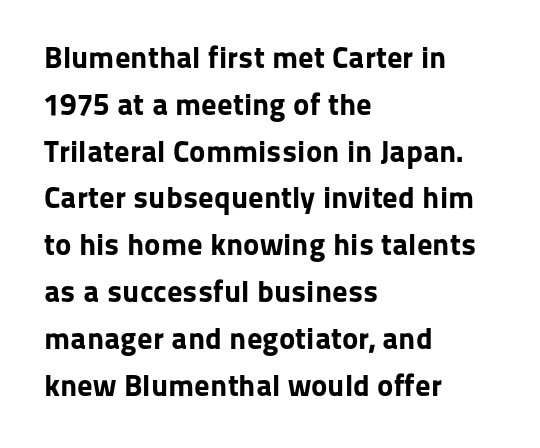
Q: Is the text bold? A: Yes.
Q: Is the text italic (slanted)? A: No, it is upright.
Q: Is the typeface a serif or a sans-serif typeface? A: Sans-serif.
Q: Is the text underlined? A: No.
Q: How is the paragraph aligned? A: Left-aligned.
Q: Is the spacing between letters normal or unusually wide? A: Normal.
Q: Is the spacing between lines tight, normal or loose? A: Normal.
Q: Width (condensed, normal, or wide)? A: Normal.
Q: Stroke contrast? A: Low.
Q: x-height? A: Medium.
Q: Monospaced? A: No.
